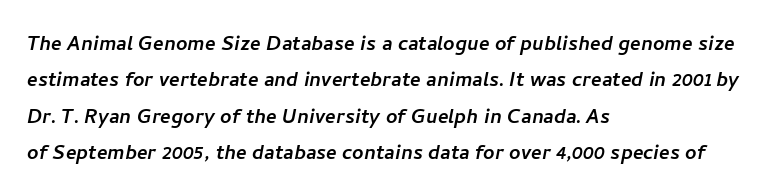
{"underline": "no", "align": "left", "line_spacing": "normal", "line_spacing_ratio": 1.46, "letter_spacing": "normal", "letter_spacing_em": 0.0, "glyph_px": 25}
